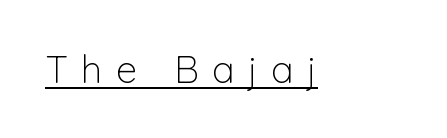
{"serif": "no", "italic": "no", "bold": "no", "weight": "light", "width": "normal", "stroke_contrast": "low", "x_height": "medium", "monospaced": "no", "underline": "yes", "letter_spacing": "wide", "letter_spacing_em": 0.35, "glyph_px": 38}
